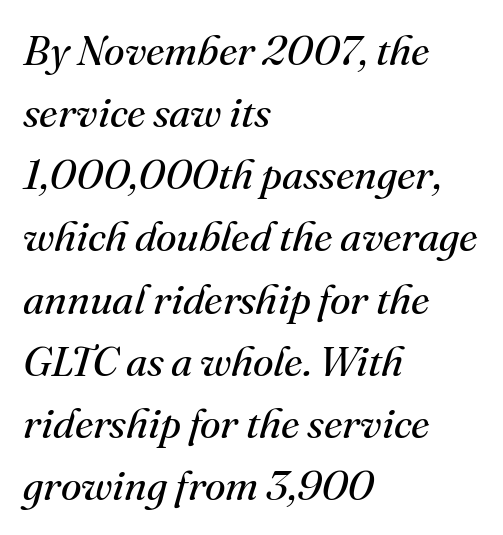
Rows of type keep a routine distance in the vertical direction. The strokes carry an ordinary text weight at most. What kind of face is this? One with serifs. A typesetter would mark this as italic. The paragraph shown leans on its left margin.
